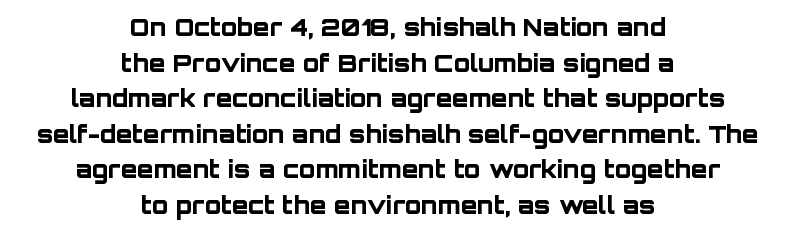
{"italic": "no", "bold": "yes", "underline": "no", "align": "center", "line_spacing": "normal", "line_spacing_ratio": 1.48, "letter_spacing": "normal", "letter_spacing_em": 0.0, "glyph_px": 24}
